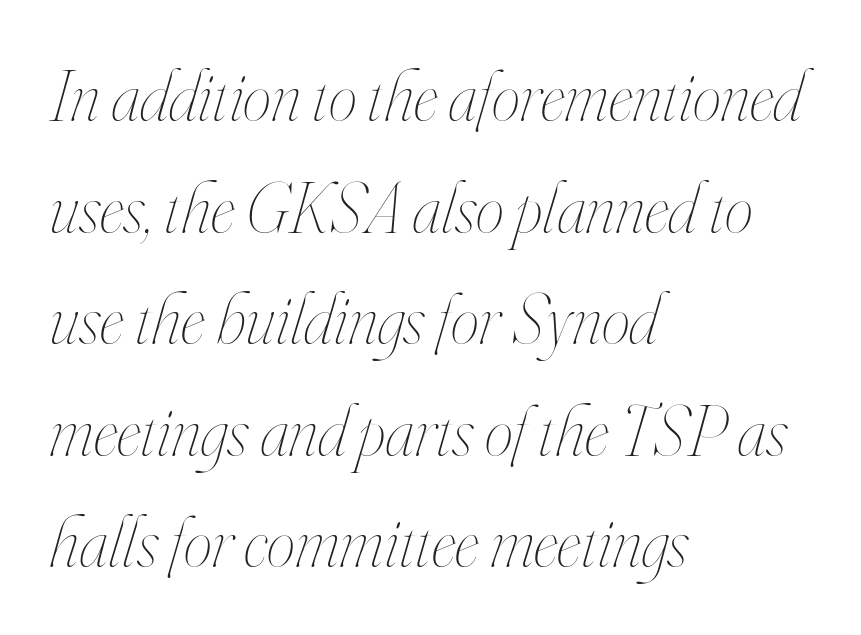
Q: Is the text bold? A: No.
Q: Is the text italic (slanted)? A: Yes, it leans right by about 16 degrees.
Q: Is the text underlined? A: No.
Q: How is the paragraph aligned? A: Left-aligned.
Q: Is the spacing between letters normal or unusually wide? A: Normal.
Q: Is the spacing between lines tight, normal or loose? A: Normal.
Q: Width (condensed, normal, or wide)? A: Condensed.
Q: Stroke contrast? A: High.
Q: x-height? A: Small.
Q: Monospaced? A: No.
